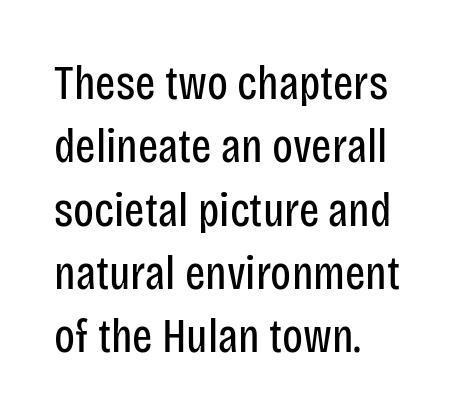
Unlike a traditional serif, this face leaves its strokes unadorned. The area under the type is left untouched. The lettering holds an erect, upright posture throughout. You could not count columns in this text — the font is proportionally spaced.
